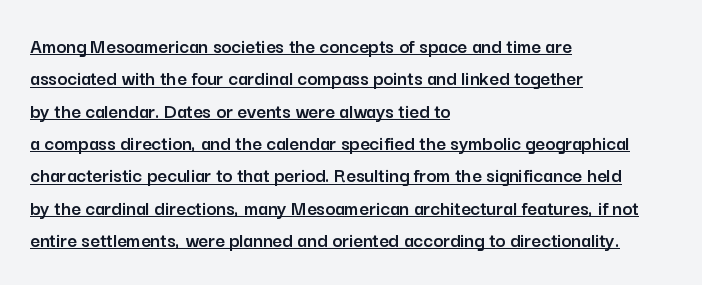
The image shows 21 px text type, upright; set left-aligned, normal line spacing (1.54x), normal letter spacing, underlined.
